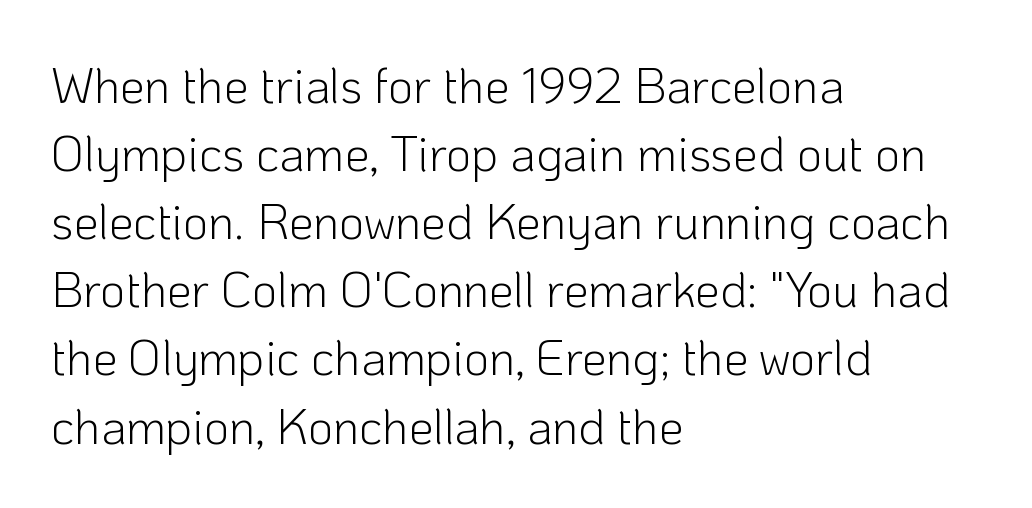
The passage shown has conventional tracking throughout. Note: no serifs on the glyphs. The baseline area is clear. The lettering holds an erect, upright posture throughout. The font is comparable to plain body text, perhaps lighter. Leftover space on each line is placed entirely after the last word.
